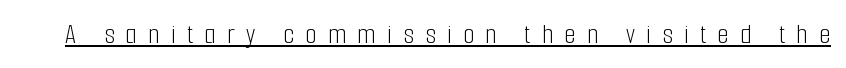
Q: Is the text bold? A: No.
Q: Is the text italic (slanted)? A: No, it is upright.
Q: Is the typeface a serif or a sans-serif typeface? A: Sans-serif.
Q: Is the text underlined? A: Yes.
Q: Is the spacing between letters normal or unusually wide? A: Unusually wide.
Q: Width (condensed, normal, or wide)? A: Condensed.
Q: Stroke contrast? A: Low.
Q: x-height? A: Medium.
Q: Monospaced? A: No.
